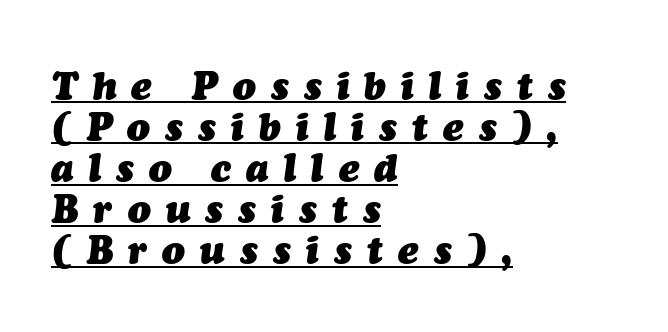
Q: Is the text bold? A: Yes.
Q: Is the text italic (slanted)? A: Yes, it leans right by about 7 degrees.
Q: Is the text underlined? A: Yes.
Q: How is the paragraph aligned? A: Left-aligned.
Q: Is the spacing between letters normal or unusually wide? A: Unusually wide.
Q: Is the spacing between lines tight, normal or loose? A: Tight.
Q: Width (condensed, normal, or wide)? A: Normal.
Q: Stroke contrast? A: Medium.
Q: x-height? A: Medium.
Q: Monospaced? A: No.
